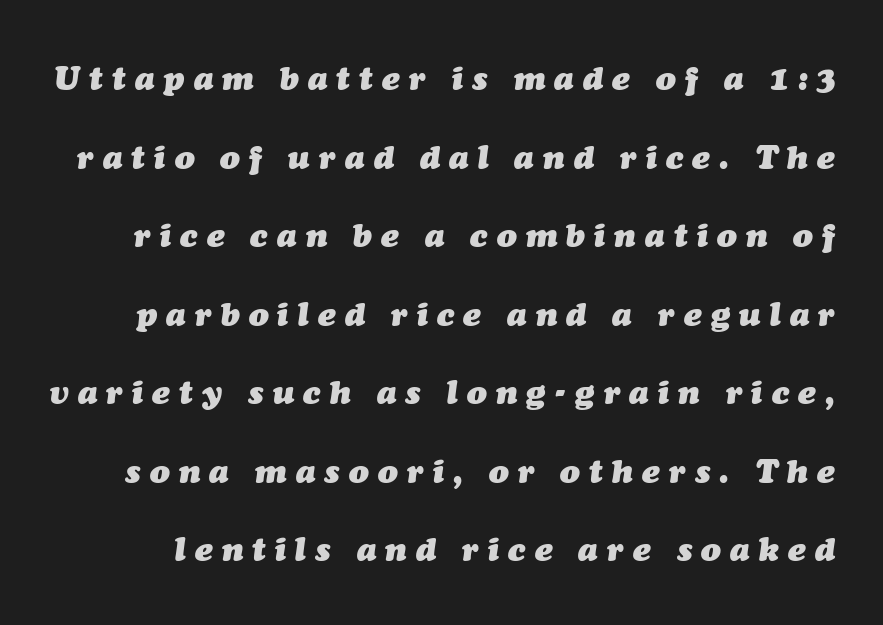
The image shows 33 px heavy type, italic (leaning right); set loose line spacing (2.38x), unusually wide letter spacing (+0.28 em), not underlined; medium stroke contrast and a medium x-height.
